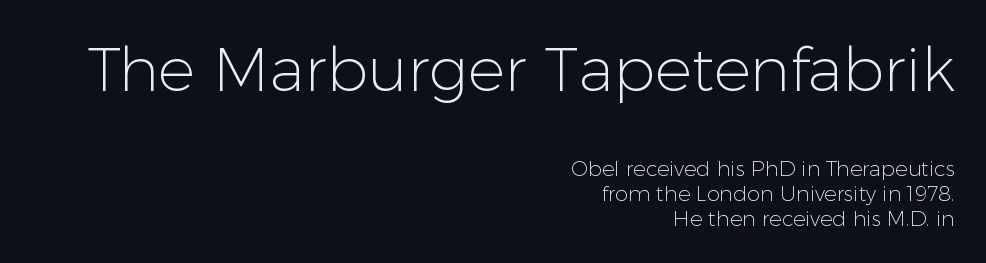
{"serif": "no", "italic": "no", "bold": "no", "weight": "light", "width": "normal", "stroke_contrast": "low", "x_height": "medium", "monospaced": "no", "underline": "no", "align": "right", "line_spacing_ratio": 1.2, "letter_spacing": "normal", "letter_spacing_em": 0.0, "larger_block": "first", "size_ratio": 2.95, "glyph_px": 62}
